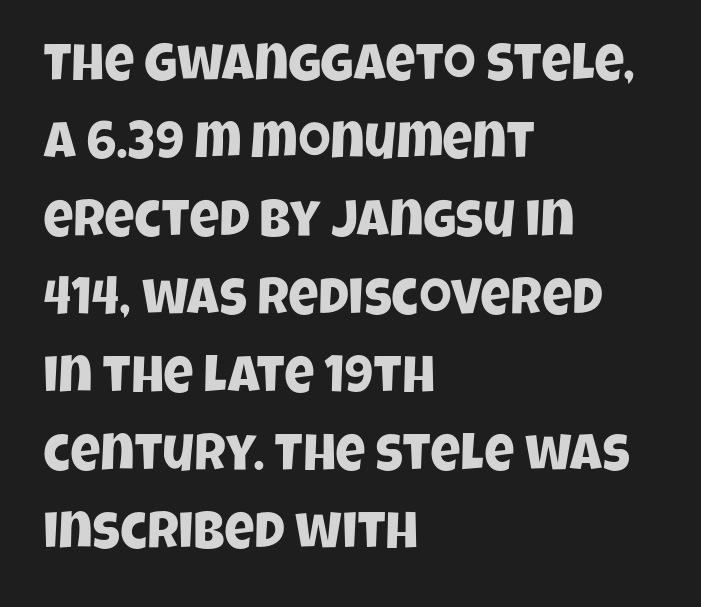
Q: Is the typeface a serif or a sans-serif typeface? A: Sans-serif.
Q: Is the text underlined? A: No.
Q: How is the paragraph aligned? A: Left-aligned.
Q: Is the spacing between letters normal or unusually wide? A: Normal.
Q: Is the spacing between lines tight, normal or loose? A: Normal.
Q: Width (condensed, normal, or wide)? A: Condensed.
Q: Stroke contrast? A: Low.
Q: x-height? A: Large.
Q: Monospaced? A: No.
